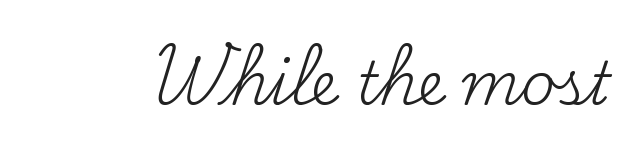
The image shows 59 px regular-weight serif type; set normal letter spacing, not underlined; medium stroke contrast and a small x-height.
